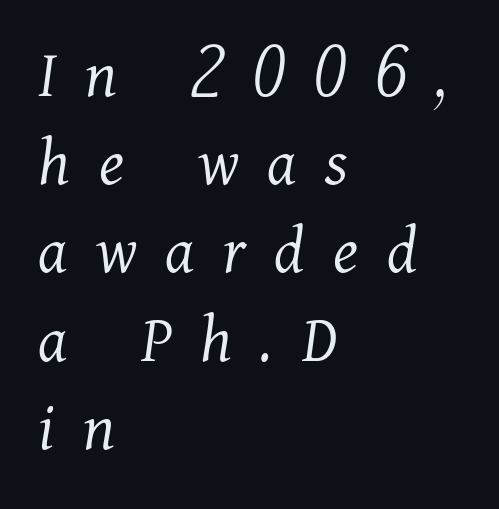
This reads as an unemphasized weight, regular at the heaviest. A student would call this left alignment; a typographer would say flush left, rag right. The passage shown is typed in a proportional face where columns would drift. Italic? Definitely — the glyphs are oblique.
